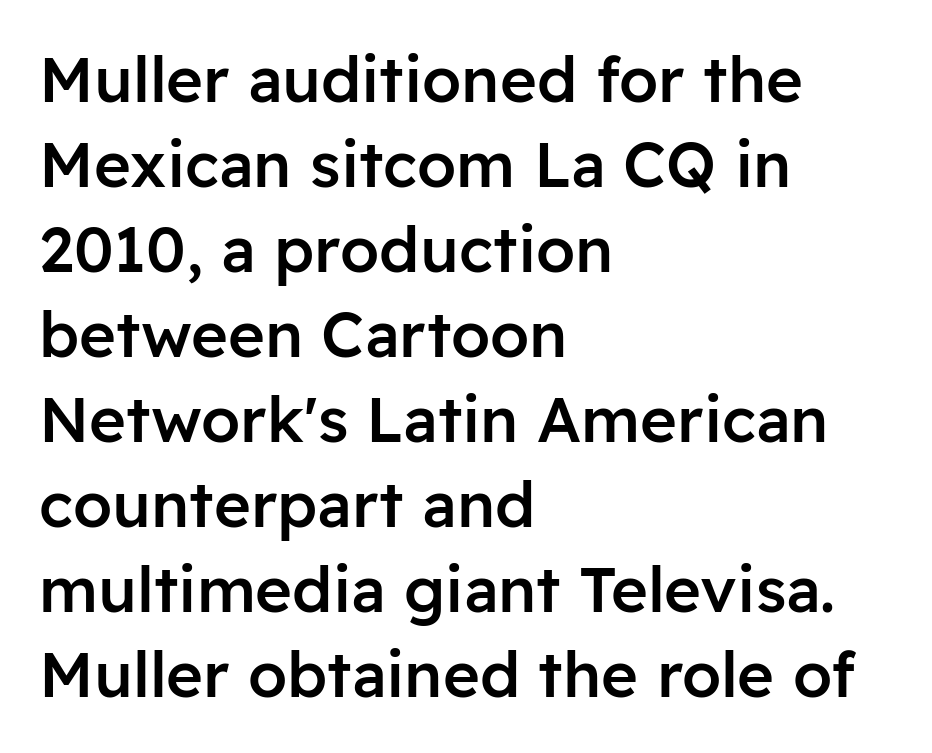
The image shows 63 px semibold sans-serif type, upright; set left-aligned, normal line spacing (1.35x), normal letter spacing, not underlined; low stroke contrast and a medium x-height.
